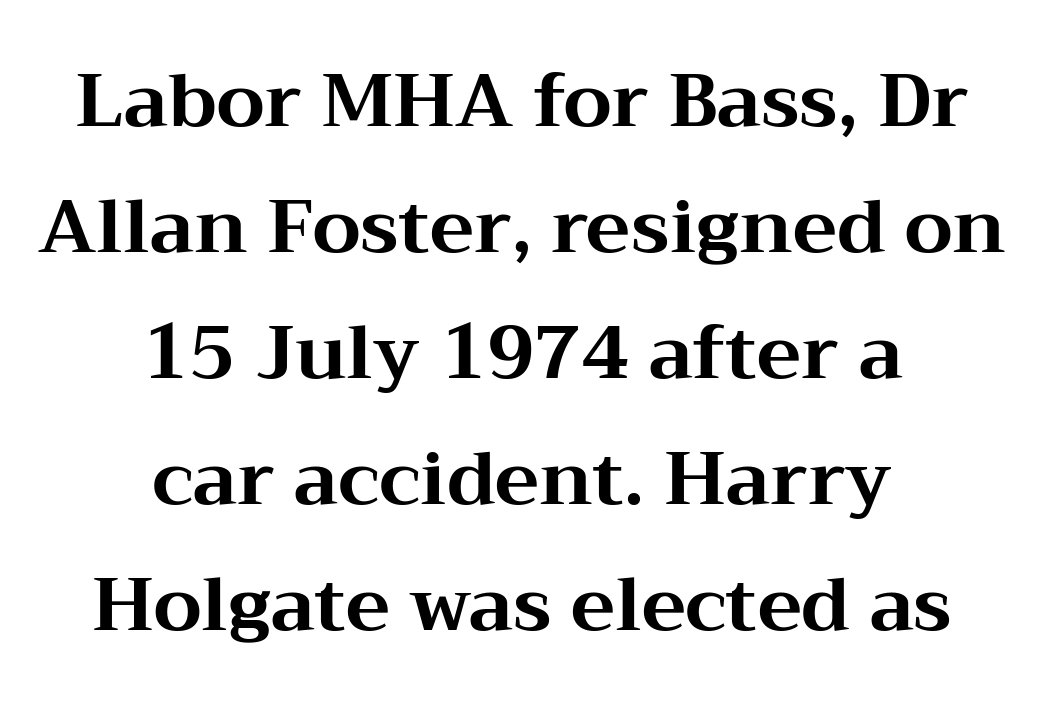
The image shows 75 px bold, wide serif type, upright; set centered, normal line spacing (1.68x), normal letter spacing, not underlined; medium stroke contrast and a medium x-height.
